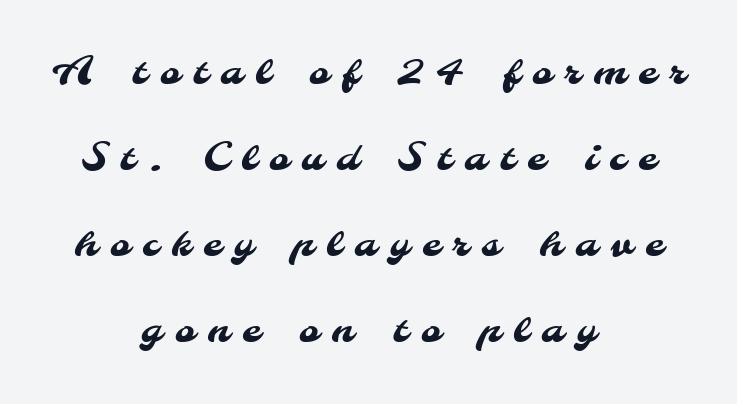
The face used here is proportionally spaced, like ordinary book or web type. Interline gaps are noticeably wide in this sample. The rendering positions every line midway between the sides. The tracking jumps out immediately: characters are airy and widely separated. Plain, unruled lines of type.
